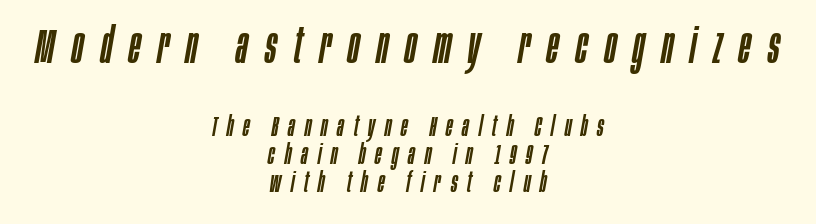
The image shows 49 px condensed type, italic (leaning right); set centered, tight line spacing (1.01x), unusually wide letter spacing (+0.35 em), not underlined; the first (top) block is 1.75x larger; low stroke contrast and a large x-height.
